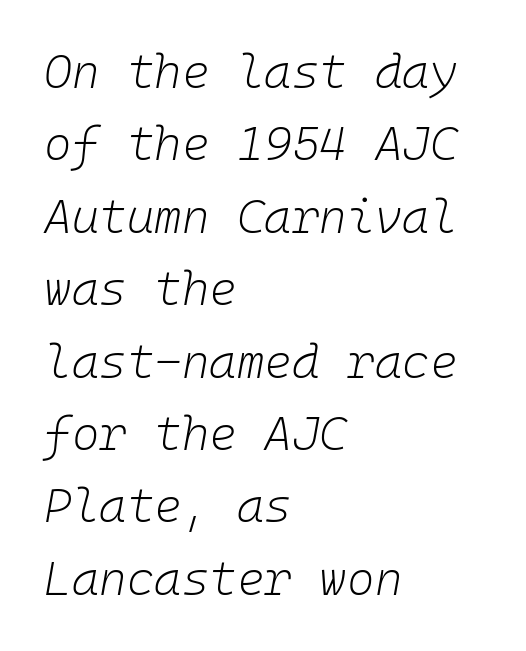
The image shows 47 px light type, italic (leaning right), monospaced; set left-aligned, normal line spacing (1.54x), normal letter spacing, not underlined; low stroke contrast and a medium x-height.
